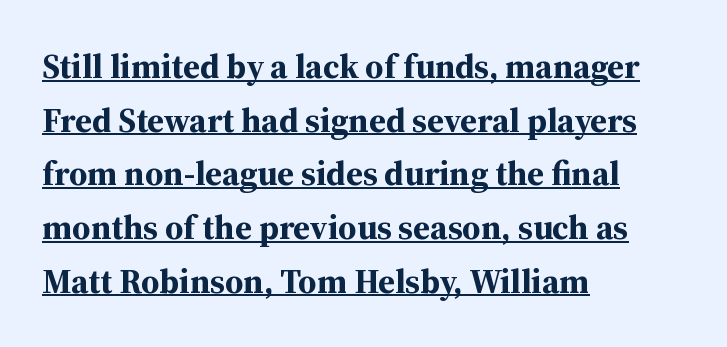
Horizontal bands of white between lines are of average thickness. Observe the ordinary spacing: letters are neighbours, not strangers. Heavy, bold letterforms. Note the varied advance widths — an 'i' is clearly narrower than an 'm'. Left-aligned paragraph, ragged on the right.
